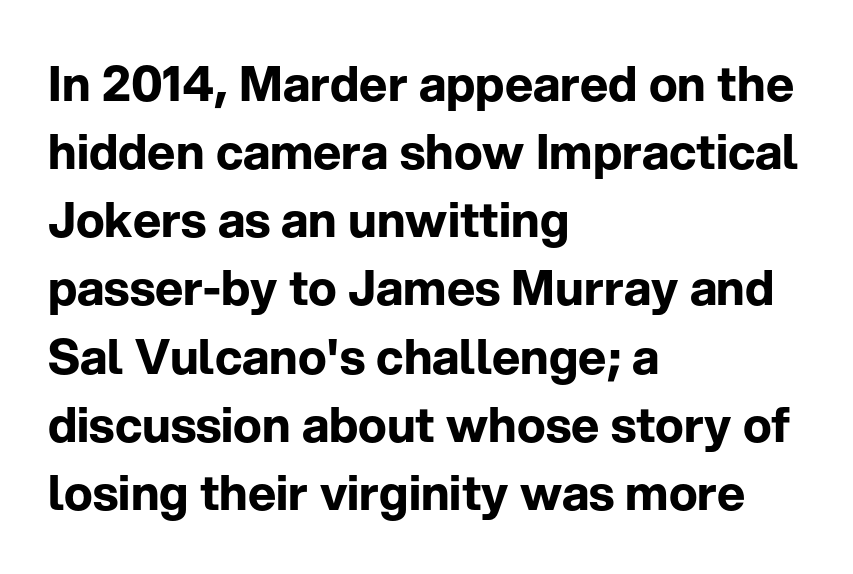
Q: Is the text bold? A: Yes.
Q: Is the text italic (slanted)? A: No, it is upright.
Q: Is the typeface a serif or a sans-serif typeface? A: Sans-serif.
Q: Is the text underlined? A: No.
Q: How is the paragraph aligned? A: Left-aligned.
Q: Is the spacing between letters normal or unusually wide? A: Normal.
Q: Is the spacing between lines tight, normal or loose? A: Normal.
Q: Width (condensed, normal, or wide)? A: Normal.
Q: Stroke contrast? A: Low.
Q: x-height? A: Medium.
Q: Monospaced? A: No.
